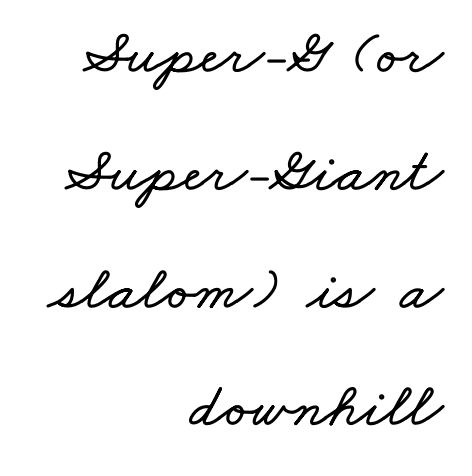
The image shows 63 px wide type; set right-aligned, line spacing 1.87x, normal letter spacing, not underlined; low stroke contrast and a small x-height.
